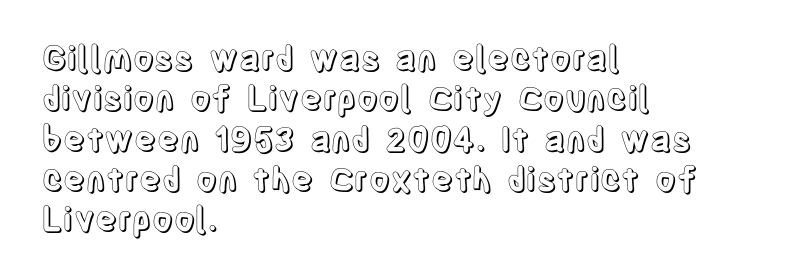
Q: Is the text italic (slanted)? A: No, it is upright.
Q: Is the text underlined? A: No.
Q: How is the paragraph aligned? A: Left-aligned.
Q: Is the spacing between letters normal or unusually wide? A: Normal.
Q: Width (condensed, normal, or wide)? A: Condensed.
Q: x-height? A: Large.
Q: Monospaced? A: No.
